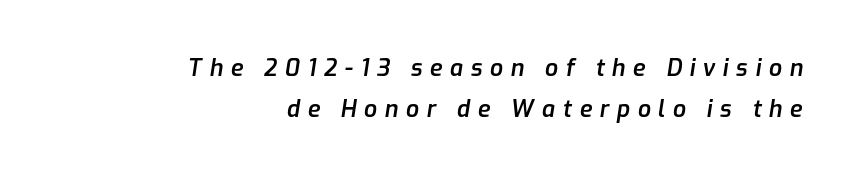
{"italic": "yes", "lean": "right", "slant_degrees": 9, "bold": "semi", "underline": "no", "align": "right", "line_spacing_ratio": 1.79, "letter_spacing": "wide", "letter_spacing_em": 0.33, "glyph_px": 23}
